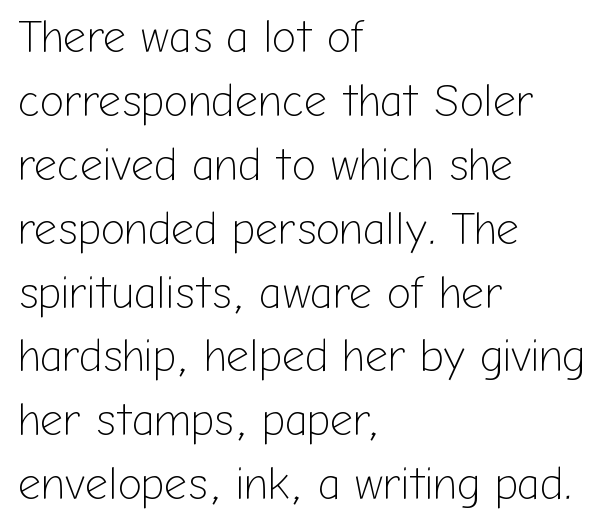
Q: Is the text bold? A: No.
Q: Is the text italic (slanted)? A: No, it is upright.
Q: Is the typeface a serif or a sans-serif typeface? A: Sans-serif.
Q: Is the text underlined? A: No.
Q: How is the paragraph aligned? A: Left-aligned.
Q: Is the spacing between letters normal or unusually wide? A: Normal.
Q: Is the spacing between lines tight, normal or loose? A: Normal.
Q: Width (condensed, normal, or wide)? A: Normal.
Q: Stroke contrast? A: Low.
Q: x-height? A: Medium.
Q: Monospaced? A: No.
